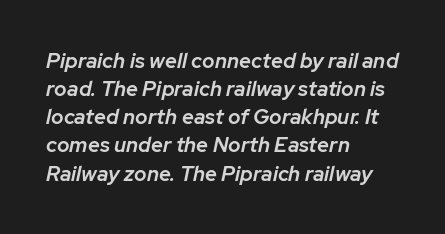
A fair bit of extra ink — the face is semibold, not bold. The setting favours the left margin, as ordinary paragraphs usually do. When letters slant like this, we call the style italic. Underline: absent. Does extra space separate the letters? No, they use regular spacing. One glance says typical: line gaps are just what's usual.
